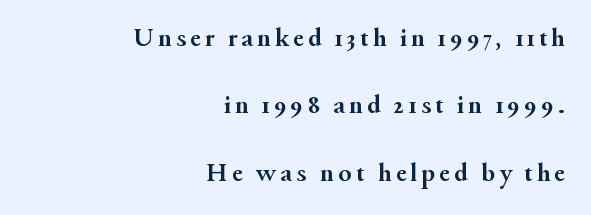
{"italic": "no", "bold": "yes", "underline": "no", "align": "right", "line_spacing": "loose", "line_spacing_ratio": 2.5, "glyph_px": 27}
